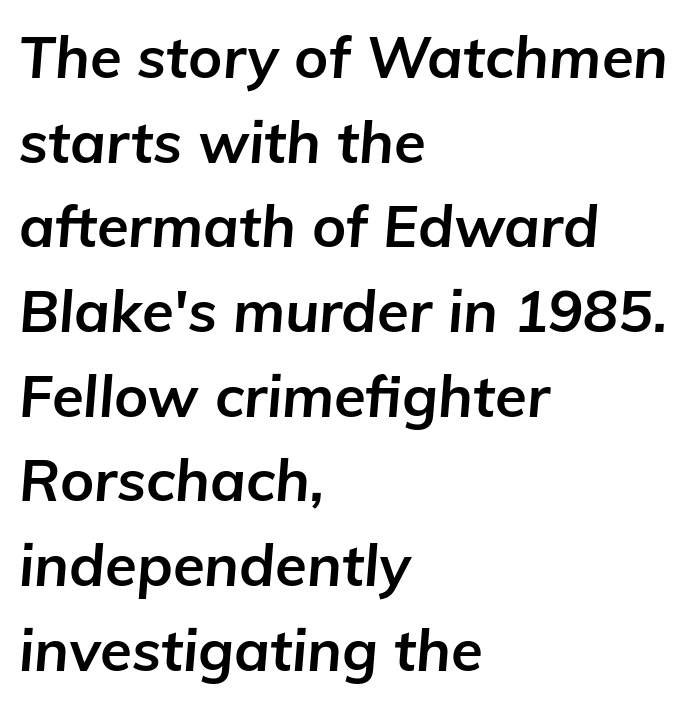
Q: Is the text bold? A: Yes.
Q: Is the text italic (slanted)? A: Yes, it leans right by about 5 degrees.
Q: Is the text underlined? A: No.
Q: How is the paragraph aligned? A: Left-aligned.
Q: Is the spacing between letters normal or unusually wide? A: Normal.
Q: Is the spacing between lines tight, normal or loose? A: Normal.
Q: Width (condensed, normal, or wide)? A: Normal.
Q: Stroke contrast? A: Low.
Q: x-height? A: Medium.
Q: Monospaced? A: No.
